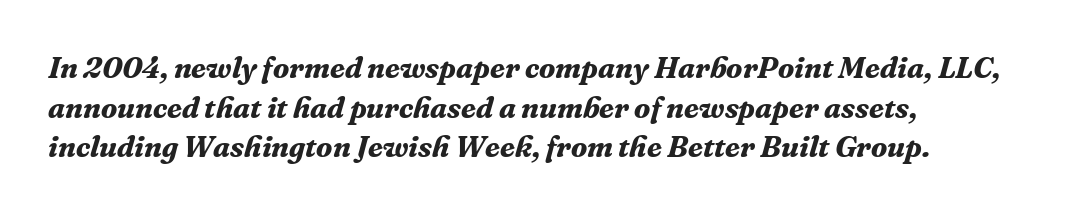
Q: Is the text bold? A: Yes.
Q: Is the text italic (slanted)? A: Yes, it leans right by about 16 degrees.
Q: Is the typeface a serif or a sans-serif typeface? A: Serif.
Q: Is the text underlined? A: No.
Q: How is the paragraph aligned? A: Left-aligned.
Q: Is the spacing between letters normal or unusually wide? A: Normal.
Q: Is the spacing between lines tight, normal or loose? A: Normal.
Q: Width (condensed, normal, or wide)? A: Normal.
Q: Stroke contrast? A: Medium.
Q: x-height? A: Medium.
Q: Monospaced? A: No.
